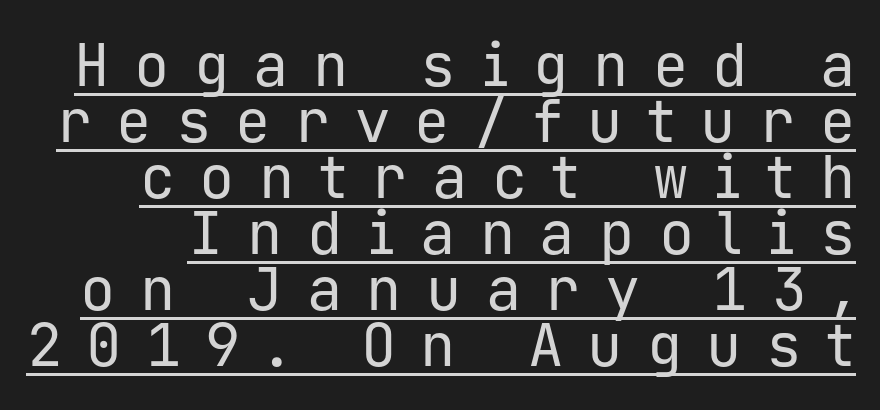
{"serif": "no", "italic": "no", "bold": "no", "weight": "regular", "width": "normal", "stroke_contrast": "low", "x_height": "medium", "monospaced": "yes", "underline": "yes", "line_spacing": "tight", "line_spacing_ratio": 0.95, "letter_spacing": "wide", "letter_spacing_em": 0.41, "glyph_px": 59}
